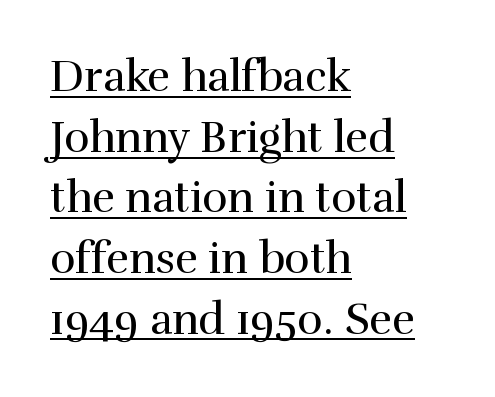
Stems and bowls with no extra thickness — not bold. Does the lettering tilt? It doesn't — this is upright. Layout note: lines flush left. Spacing verdict: proportional, widths tailored to each character.
